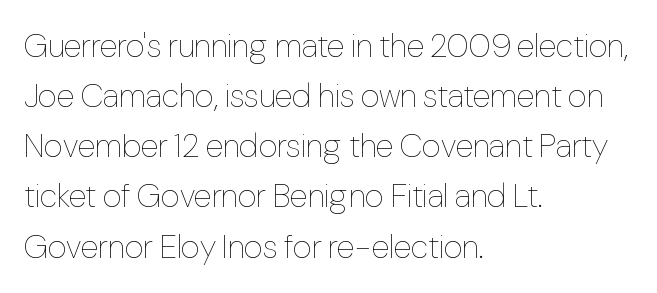
The image shows 33 px thin, condensed type, upright; set left-aligned, normal line spacing (1.52x), normal letter spacing, not underlined; low stroke contrast and a medium x-height.
